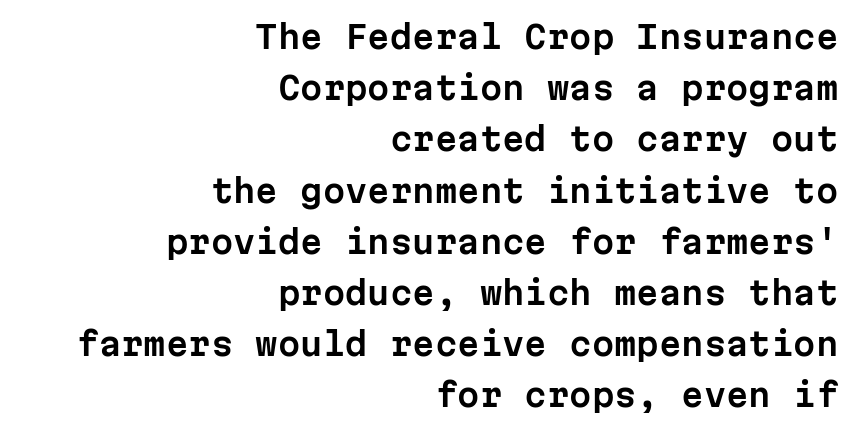
Q: Is the text italic (slanted)? A: No, it is upright.
Q: Is the typeface a serif or a sans-serif typeface? A: Sans-serif.
Q: Is the text underlined? A: No.
Q: How is the paragraph aligned? A: Right-aligned.
Q: Is the spacing between letters normal or unusually wide? A: Normal.
Q: Is the spacing between lines tight, normal or loose? A: Normal.
Q: Width (condensed, normal, or wide)? A: Normal.
Q: Stroke contrast? A: Low.
Q: x-height? A: Medium.
Q: Monospaced? A: Yes.
